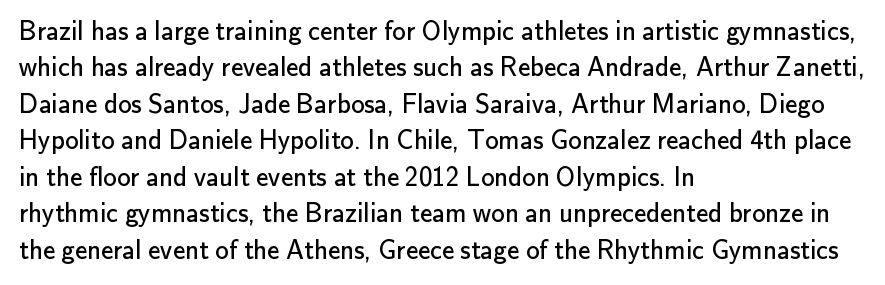
{"italic": "no", "bold": "no", "underline": "no", "align": "left", "line_spacing": "normal", "line_spacing_ratio": 1.35, "letter_spacing": "normal", "letter_spacing_em": 0.0, "glyph_px": 27}
